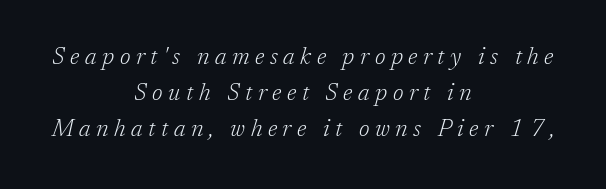
{"italic": "yes", "lean": "right", "slant_degrees": 17, "bold": "no", "underline": "no", "align": "center", "line_spacing": "normal", "line_spacing_ratio": 1.5, "letter_spacing": "wide", "letter_spacing_em": 0.23, "glyph_px": 24}
